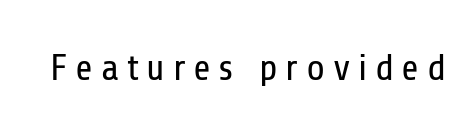
The words here are not underlined. Examine the stroke ends and you'll find no serifs. Is the type heavy? It reads as light-to-regular instead. Style check: upright. Looks like regular typesetting: each glyph gets only the width it needs. Observe the wide spacing: letters keep a clear distance from each other.
